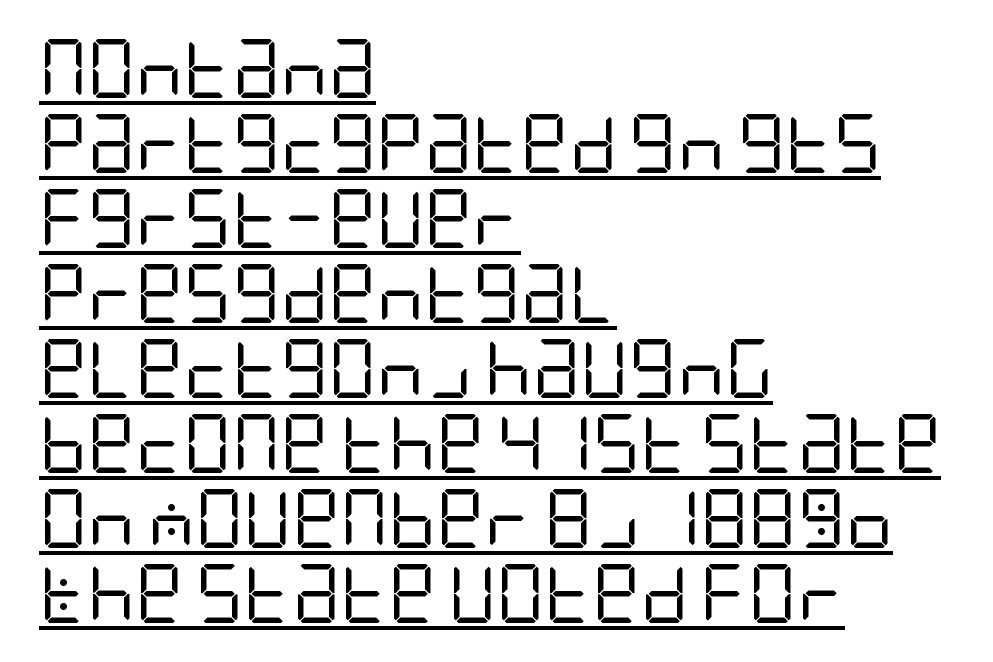
The image shows 59 px regular-weight, condensed sans-serif type, upright; set left-aligned, normal line spacing (1.27x), normal letter spacing, underlined; low stroke contrast and a large x-height.
